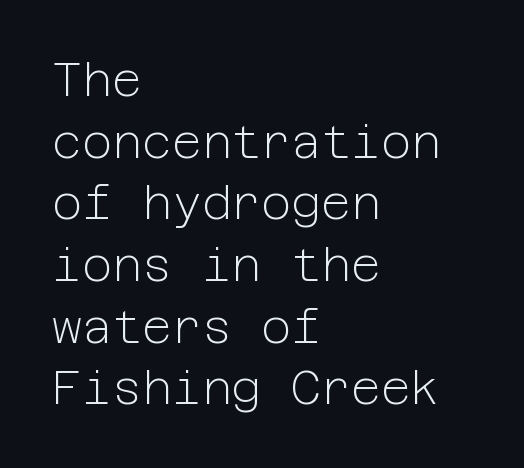
{"serif": "no", "italic": "no", "bold": "no", "weight": "light", "width": "normal", "stroke_contrast": "low", "x_height": "medium", "underline": "no", "align": "left", "line_spacing": "normal", "line_spacing_ratio": 1.34, "letter_spacing": "normal", "letter_spacing_em": 0.0, "glyph_px": 46}
